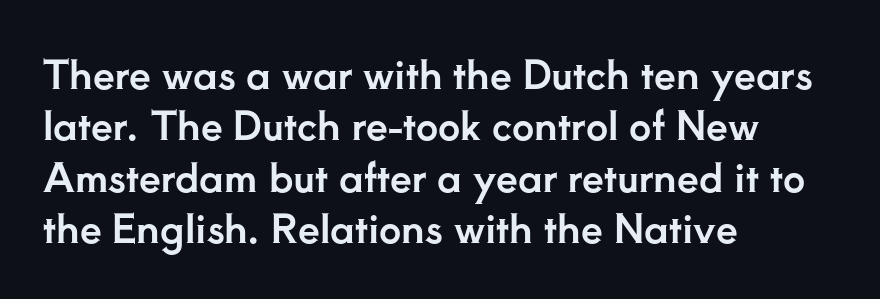
The image shows 39 px serif type, upright; set left-aligned, normal line spacing (1.32x), normal letter spacing, not underlined; low stroke contrast and a small x-height.
